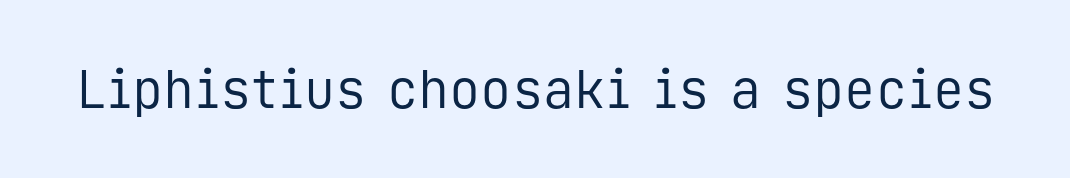
Q: Is the text bold? A: No.
Q: Is the text italic (slanted)? A: No, it is upright.
Q: Is the typeface a serif or a sans-serif typeface? A: Sans-serif.
Q: Is the text underlined? A: No.
Q: Is the spacing between letters normal or unusually wide? A: Normal.
Q: Width (condensed, normal, or wide)? A: Normal.
Q: Stroke contrast? A: Low.
Q: x-height? A: Medium.
Q: Monospaced? A: Yes.
